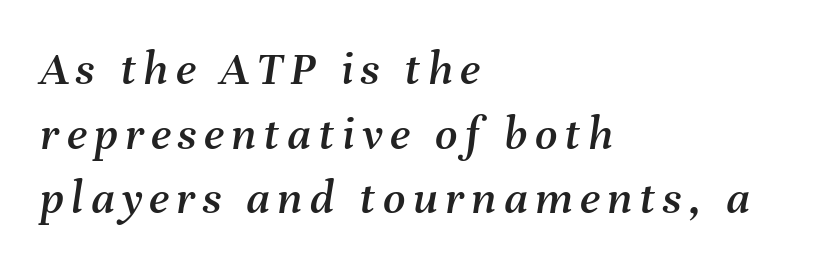
The foot of each line stays bare and open. Designer's note — italics engaged. Does the copy run flush right? No — it runs flush left. If you measured baseline to baseline, you'd find a middling distance. The face used here is proportionally spaced, like ordinary book or web type.
